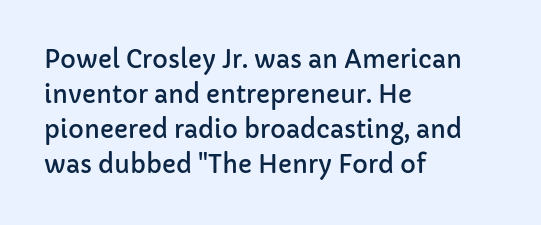
Style check: upright. The designer left line spacing at the default. Casual observation: everything's shoved over to the left. Tracking here is standard; glyphs follow each other at the usual distance. The foot of each line stays bare and open.
